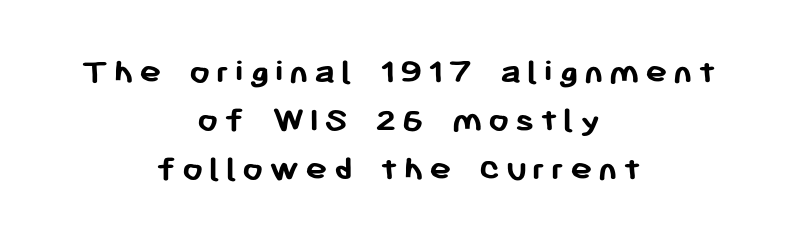
Its strokes are broad and dark, the hallmark of bold type. Just letters on the line, the space beneath them empty. Leftover space on each line is divided equally before and after the words. Whoever set this chose a conventional vertical rhythm.
